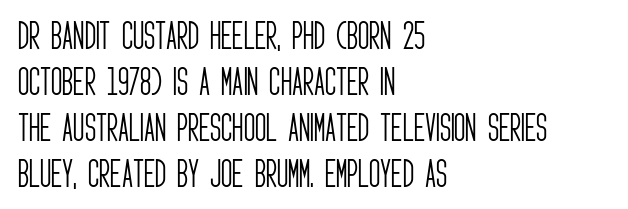
The image shows 31 px light, condensed sans-serif type, upright; set left-aligned, normal line spacing (1.48x), normal letter spacing, not underlined; low stroke contrast and a large x-height.
